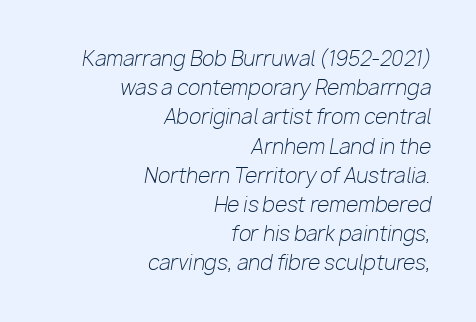
{"italic": "yes", "lean": "right", "slant_degrees": 10, "bold": "no", "underline": "no", "align": "right", "line_spacing": "normal", "line_spacing_ratio": 1.46, "letter_spacing": "normal", "letter_spacing_em": 0.0, "glyph_px": 20}
